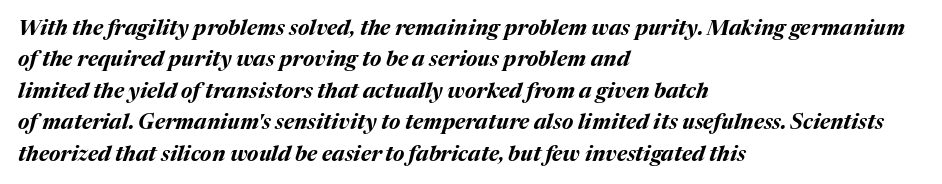
Q: Is the text bold? A: Yes.
Q: Is the text italic (slanted)? A: Yes, it leans right by about 17 degrees.
Q: Is the text underlined? A: No.
Q: How is the paragraph aligned? A: Left-aligned.
Q: Is the spacing between letters normal or unusually wide? A: Normal.
Q: Is the spacing between lines tight, normal or loose? A: Normal.
